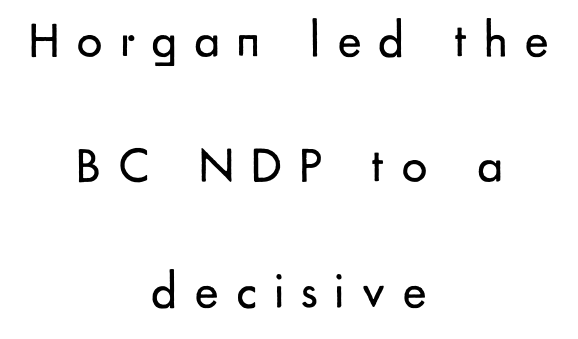
The lines are spread far apart with generous leading. Bold? No — there's no thickening of the strokes. The lettering stays uniformly vertical, giving the passage a roman look. The passage shown is typed in a proportional face where columns would drift.
